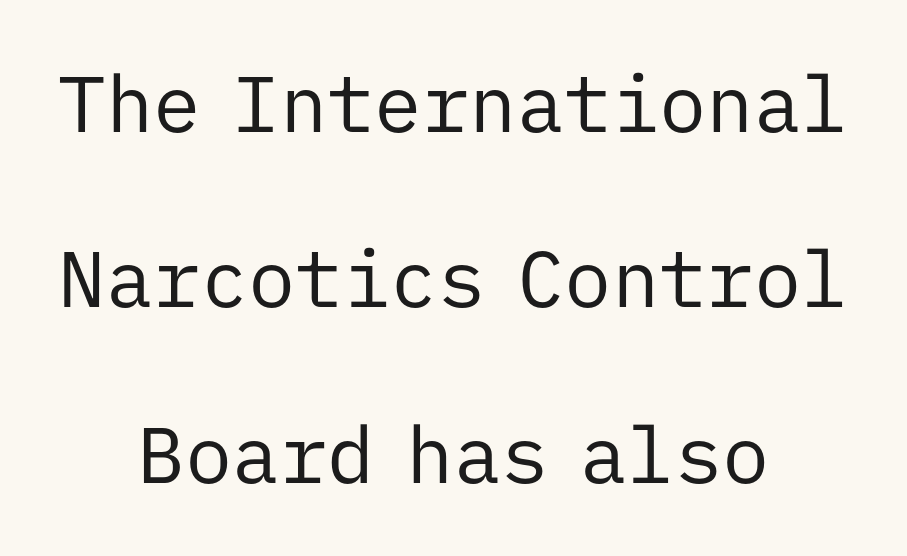
{"serif": "no", "italic": "no", "bold": "no", "weight": "regular", "width": "normal", "stroke_contrast": "low", "x_height": "medium", "monospaced": "yes", "underline": "no", "align": "center", "line_spacing": "loose", "line_spacing_ratio": 2.22, "letter_spacing": "normal", "letter_spacing_em": 0.0, "glyph_px": 79}
